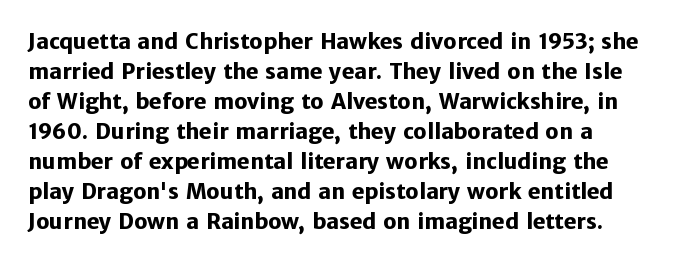
Q: Is the text bold? A: Yes.
Q: Is the text italic (slanted)? A: No, it is upright.
Q: Is the text underlined? A: No.
Q: How is the paragraph aligned? A: Left-aligned.
Q: Is the spacing between letters normal or unusually wide? A: Normal.
Q: Is the spacing between lines tight, normal or loose? A: Normal.
